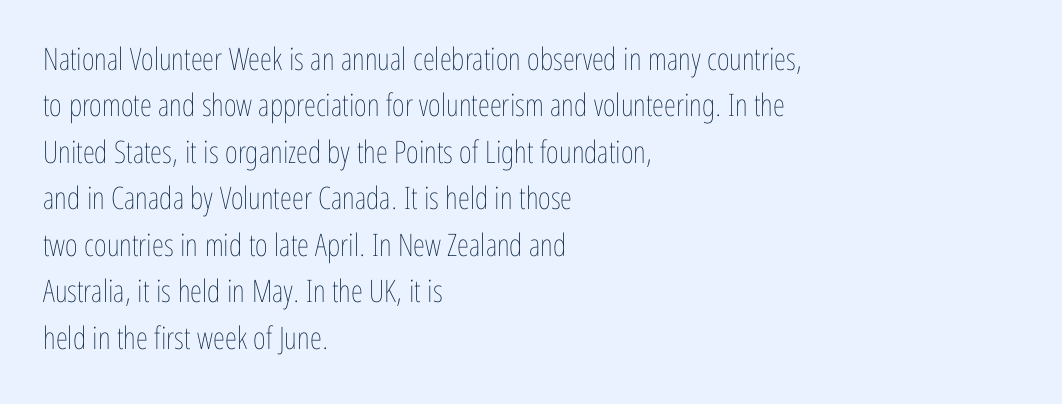
{"italic": "no", "bold": "no", "weight": "thin", "width": "condensed", "stroke_contrast": "low", "x_height": "medium", "monospaced": "no", "underline": "no", "align": "left", "line_spacing": "normal", "line_spacing_ratio": 1.5, "letter_spacing": "normal", "letter_spacing_em": 0.0, "glyph_px": 31}
